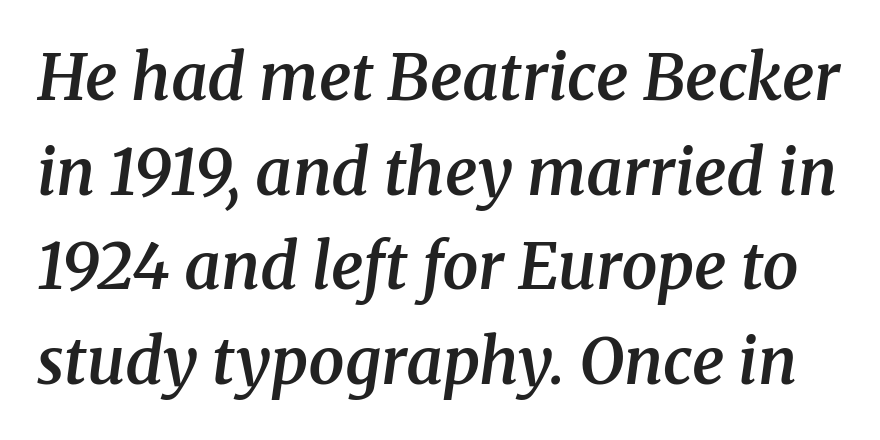
{"serif": "yes", "italic": "yes", "lean": "right", "slant_degrees": 8, "bold": "semi", "weight": "semibold", "width": "normal", "stroke_contrast": "medium", "x_height": "medium", "monospaced": "no", "underline": "no", "line_spacing": "normal", "line_spacing_ratio": 1.48, "letter_spacing": "normal", "letter_spacing_em": 0.0, "glyph_px": 64}
